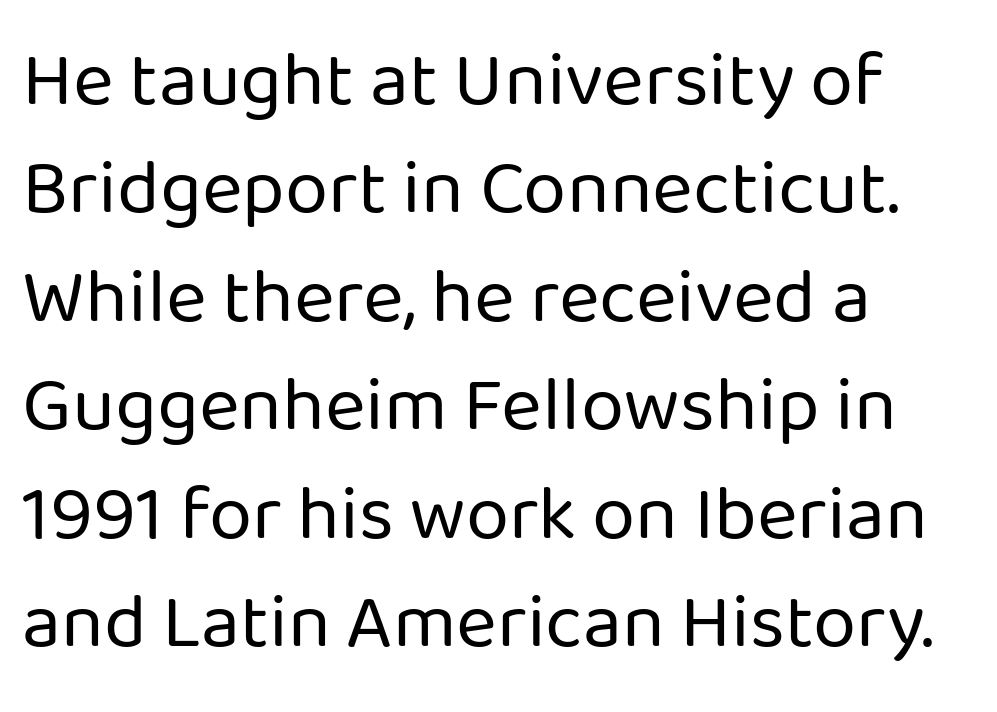
The image shows 78 px regular-weight sans-serif type, upright; set left-aligned, normal line spacing (1.39x), normal letter spacing, not underlined; low stroke contrast and a medium x-height.
